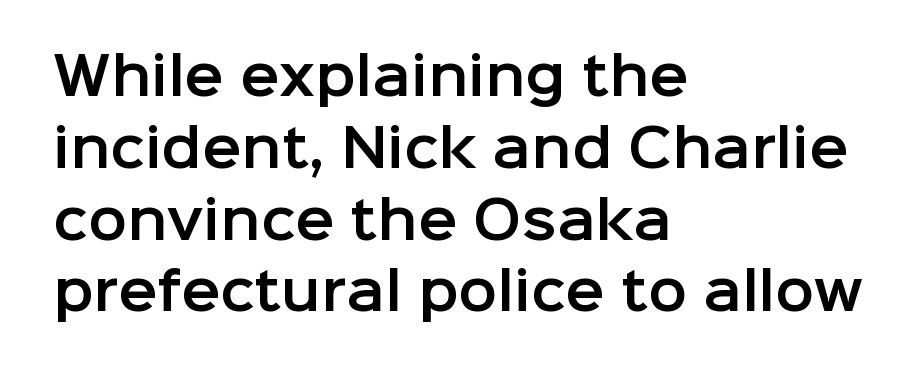
The ragged edge is on the right, which tells us the setting is flush left. Observe the absence of serifs on each vertical stroke in this sample. This sample uses an upright cut, with every glyph sitting square on the baseline. Check the space under the baseline: it is left empty.
